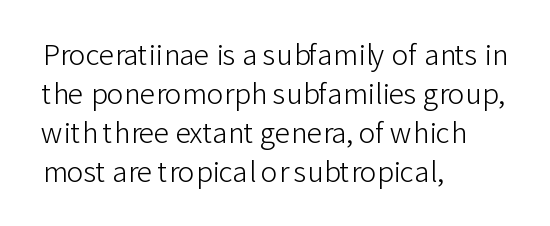
Q: Is the text bold? A: No.
Q: Is the text italic (slanted)? A: No, it is upright.
Q: Is the typeface a serif or a sans-serif typeface? A: Sans-serif.
Q: Is the text underlined? A: No.
Q: How is the paragraph aligned? A: Left-aligned.
Q: Is the spacing between letters normal or unusually wide? A: Normal.
Q: Is the spacing between lines tight, normal or loose? A: Normal.
Q: Width (condensed, normal, or wide)? A: Normal.
Q: Stroke contrast? A: Low.
Q: x-height? A: Medium.
Q: Monospaced? A: No.
